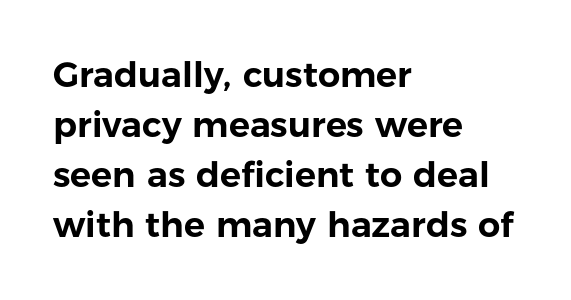
The passage shown is typed in a proportional face where columns would drift. No word sits above an underline. The lines are quadded left. The typography opts for an upright posture over an oblique one. Unlike a traditional serif, this face leaves its strokes unadorned. One glance says typical: line gaps are just what's usual.
